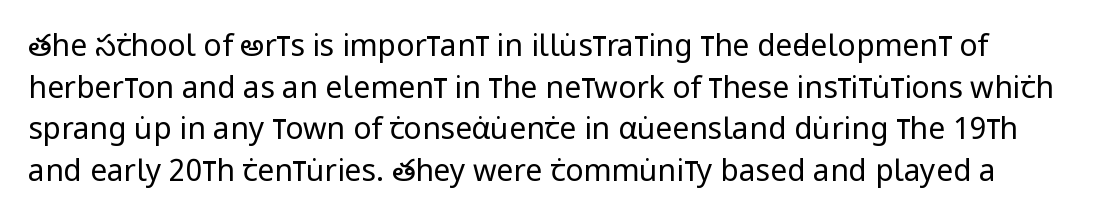
One glance says typical: line gaps are just what's usual. Glance below the letters and you will spot only blank space. No heavy texture on the line: the type isn't bold. Serifs: no, the terminals of the letterforms are clean. Do the characters align in a grid? No, the font is proportional.
